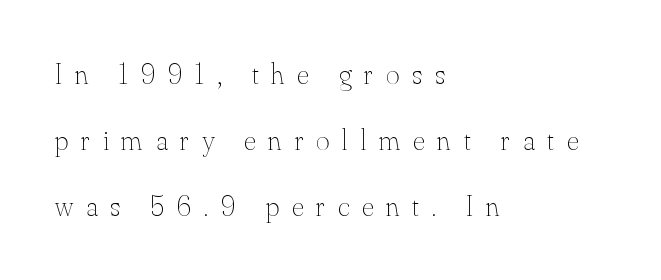
{"italic": "no", "bold": "no", "weight": "thin", "width": "normal", "stroke_contrast": "medium", "x_height": "small", "monospaced": "no", "underline": "no", "align": "left", "line_spacing": "loose", "line_spacing_ratio": 2.28, "letter_spacing": "wide", "letter_spacing_em": 0.44, "glyph_px": 29}
